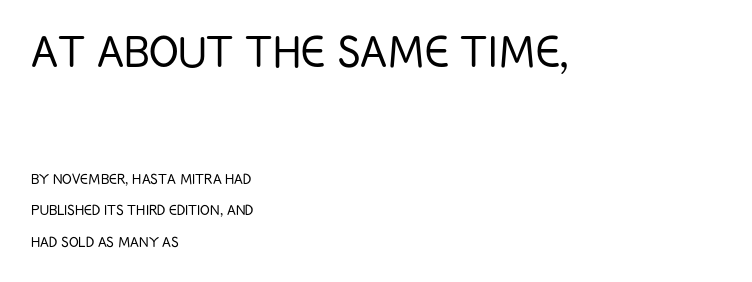
The image shows 55 px light, condensed sans-serif type, upright; set left-aligned, line spacing 1.76x, normal letter spacing, not underlined; the first (top) block is 3.06x larger; low stroke contrast and a large x-height.
